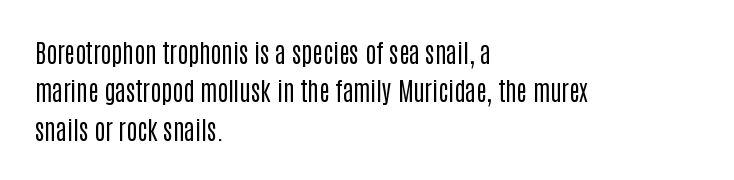
This sample uses an upright cut, with every glyph sitting square on the baseline. The string is rendered with underlining switched off. Tracking value appears to be zero — textbook default spacing. The lines in this sample share a left origin and differ only in where they stop. Vertical spacing — default.
